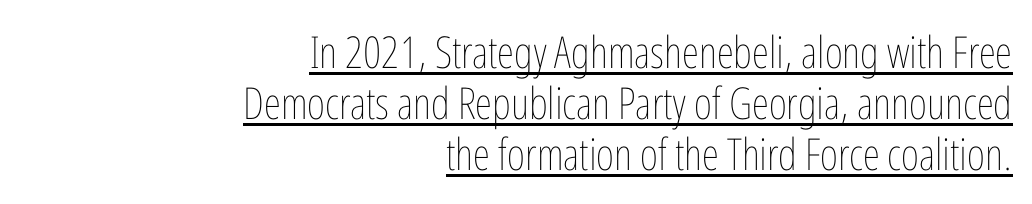
{"italic": "no", "bold": "no", "weight": "thin", "width": "condensed", "stroke_contrast": "low", "x_height": "medium", "monospaced": "no", "underline": "yes", "align": "right", "line_spacing_ratio": 1.16, "letter_spacing": "normal", "letter_spacing_em": 0.0, "glyph_px": 44}
